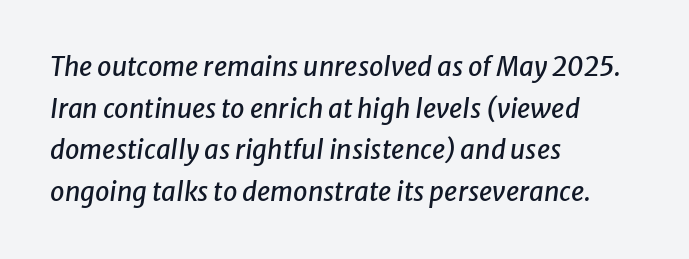
{"italic": "yes", "lean": "right", "slant_degrees": 8, "underline": "no", "align": "left", "line_spacing": "normal", "line_spacing_ratio": 1.6, "letter_spacing": "normal", "letter_spacing_em": 0.0, "glyph_px": 26}
